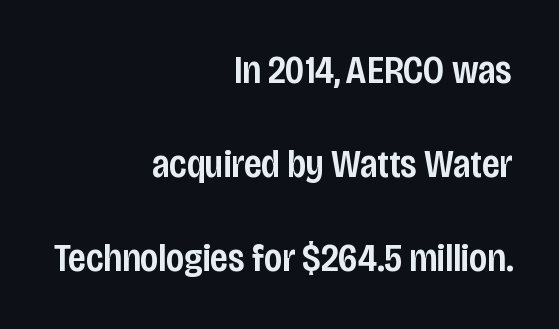
A roman cut, with each character standing at attention. Type without underlining. Do the characters align in a grid? No, the font is proportional. The rendering shows plain stroke endings on the letterforms — a sans-serif design. Summary of vertical rhythm: relaxed, with wide interline spacing.
